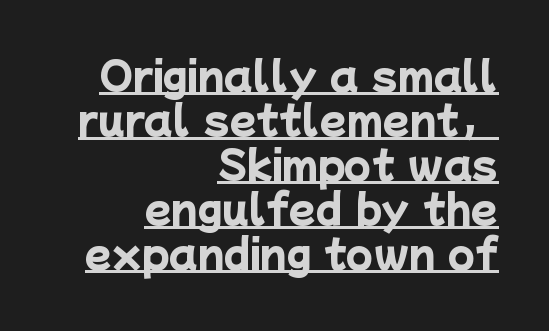
Q: Is the text bold? A: Yes.
Q: Is the typeface a serif or a sans-serif typeface? A: Sans-serif.
Q: Is the text underlined? A: Yes.
Q: How is the paragraph aligned? A: Right-aligned.
Q: Is the spacing between letters normal or unusually wide? A: Normal.
Q: Is the spacing between lines tight, normal or loose? A: Tight.
Q: Width (condensed, normal, or wide)? A: Normal.
Q: Stroke contrast? A: Low.
Q: x-height? A: Medium.
Q: Monospaced? A: No.
